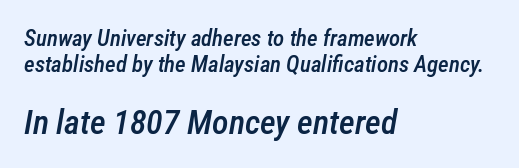
These lines are set flush left with a ragged right edge. Small over large — that's the arrangement of the two blocks here. Each letter keeps its own natural width here, so spacing adapts to shape. Italic: yes, the glyphs are oblique. Honestly, the rows look squashed on top of each other. Stroke thickness is moderately raised; the sample reads as semibold.
